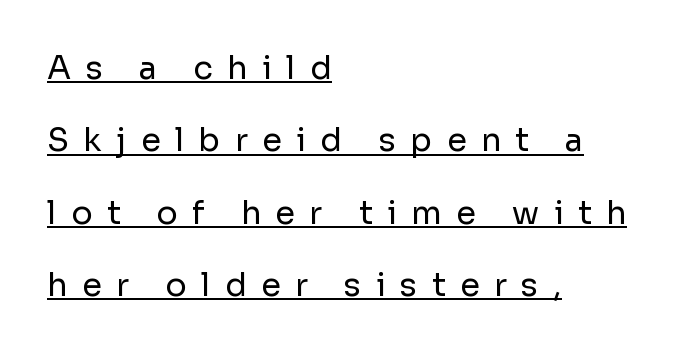
The image shows 32 px regular-weight sans-serif type, upright; set left-aligned, loose line spacing (2.26x), unusually wide letter spacing (+0.45 em), underlined; low stroke contrast and a medium x-height.
